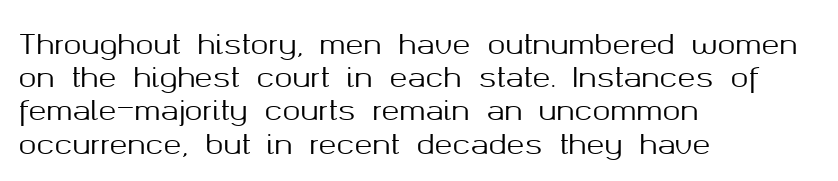
Q: Is the text italic (slanted)? A: No, it is upright.
Q: Is the text underlined? A: No.
Q: How is the paragraph aligned? A: Left-aligned.
Q: Is the spacing between letters normal or unusually wide? A: Normal.
